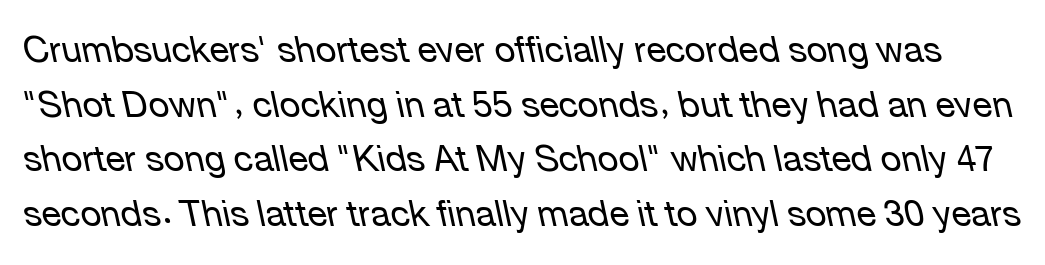
The image shows 36 px regular-weight type, italic (leaning left); set normal line spacing (1.52x), normal letter spacing, not underlined; low stroke contrast and a medium x-height.
